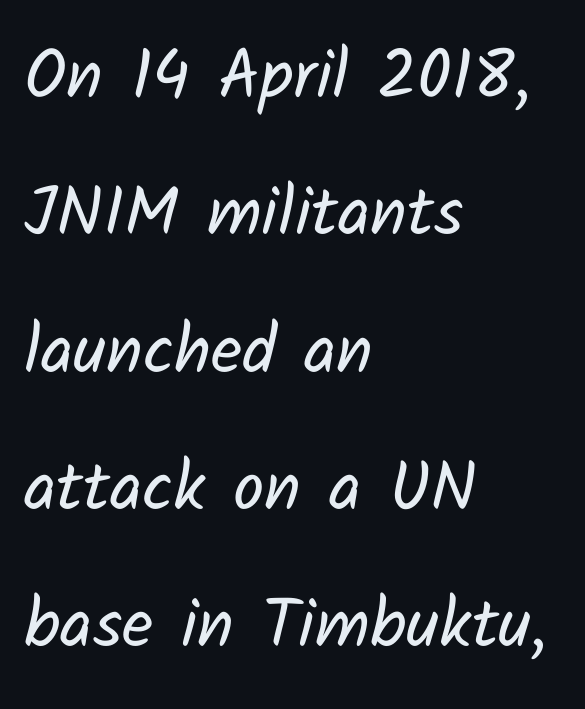
{"serif": "no", "bold": "no", "weight": "regular", "width": "normal", "stroke_contrast": "low", "x_height": "medium", "monospaced": "no", "underline": "no", "align": "left", "line_spacing": "loose", "line_spacing_ratio": 1.99, "letter_spacing": "normal", "letter_spacing_em": 0.0, "glyph_px": 69}
